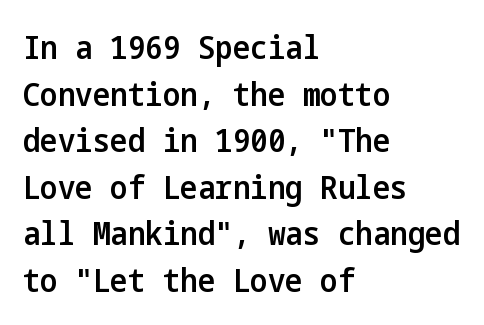
Ascenders rise straight up at ninety degrees. Look at the tracking — it's just the regular setting, nothing added. The typesetter chose a ragged-right arrangement here. A fair bit of extra ink — the face is semibold, not bold. Quick note: interline space is typical.
